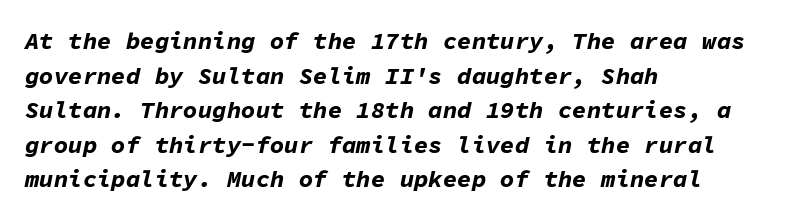
The vertical gap from one line to the next is medium. This sample uses plain, unmodified letter spacing. If you drew a line through each stem, it would be angled. The compositor pushed each line to the left boundary.
